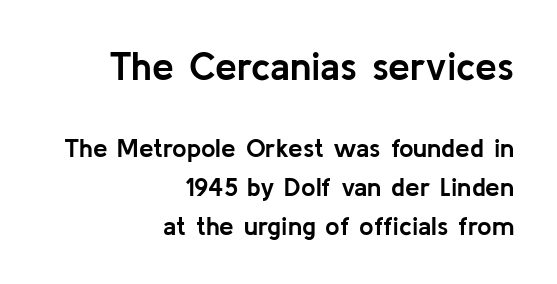
Q: Is the text bold? A: Yes.
Q: Is the text italic (slanted)? A: No, it is upright.
Q: Is the typeface a serif or a sans-serif typeface? A: Sans-serif.
Q: Is the text underlined? A: No.
Q: How is the paragraph aligned? A: Right-aligned.
Q: Is the spacing between letters normal or unusually wide? A: Normal.
Q: Is the spacing between lines tight, normal or loose? A: Normal.
Q: Which block of text is set in a larger size, the first (top) or the second (bottom)? A: The first (top) one.
Q: Width (condensed, normal, or wide)? A: Normal.
Q: Stroke contrast? A: Low.
Q: x-height? A: Medium.
Q: Monospaced? A: No.
